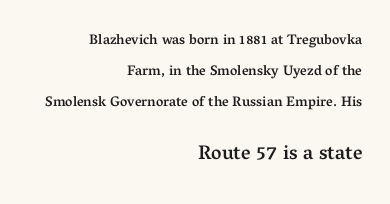
Moderately thickened strokes mark this as semibold type. Notice how the passage keeps a crisp vertical edge on the right only. The more generous point size was reserved for the lower chunk. A great deal of white space separates one row of letters from the next. Is the letter spacing exaggerated? No — it looks like the ordinary default. This rendering features lettering with no underline.
